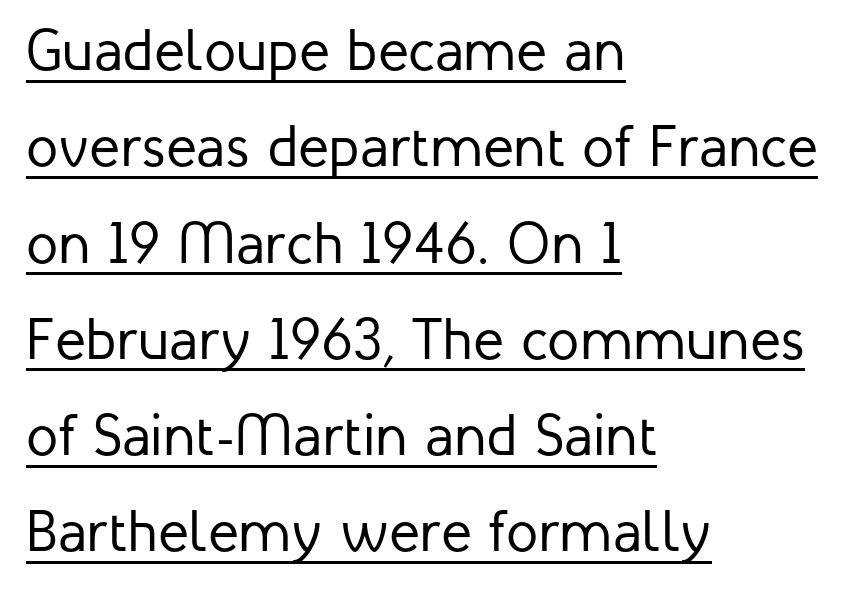
Q: Is the text bold? A: No.
Q: Is the text italic (slanted)? A: No, it is upright.
Q: Is the typeface a serif or a sans-serif typeface? A: Sans-serif.
Q: Is the text underlined? A: Yes.
Q: How is the paragraph aligned? A: Left-aligned.
Q: Is the spacing between letters normal or unusually wide? A: Normal.
Q: Is the spacing between lines tight, normal or loose? A: Normal.
Q: Width (condensed, normal, or wide)? A: Normal.
Q: Stroke contrast? A: Low.
Q: x-height? A: Medium.
Q: Monospaced? A: No.
